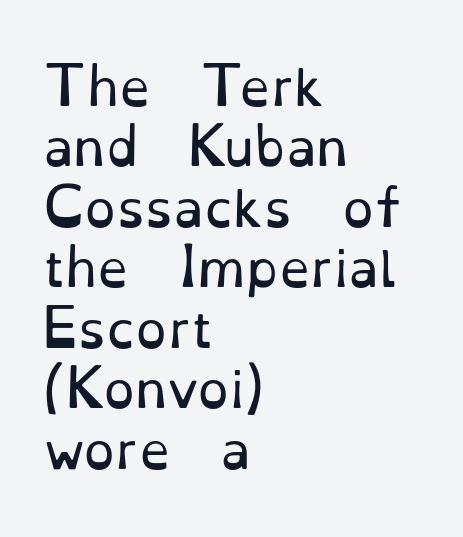
{"italic": "no", "bold": "no", "weight": "regular", "width": "normal", "stroke_contrast": "low", "x_height": "small", "monospaced": "no", "underline": "no", "align": "left", "line_spacing_ratio": 1.21, "letter_spacing": "normal", "letter_spacing_em": 0.0, "glyph_px": 50}
